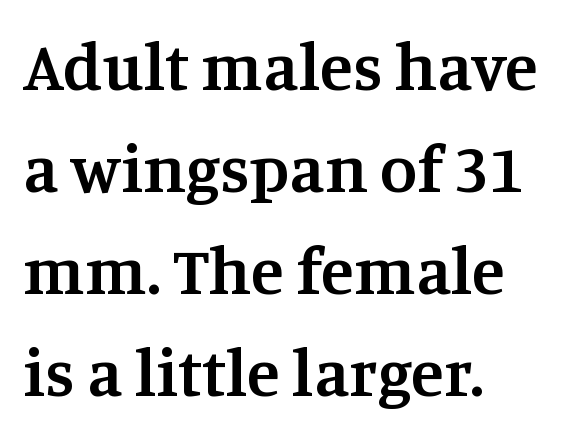
Q: Is the text bold? A: Semi-bold.
Q: Is the text italic (slanted)? A: No, it is upright.
Q: Is the typeface a serif or a sans-serif typeface? A: Serif.
Q: Is the text underlined? A: No.
Q: How is the paragraph aligned? A: Left-aligned.
Q: Is the spacing between letters normal or unusually wide? A: Normal.
Q: Is the spacing between lines tight, normal or loose? A: Normal.
Q: Width (condensed, normal, or wide)? A: Normal.
Q: Stroke contrast? A: Medium.
Q: x-height? A: Large.
Q: Monospaced? A: No.
